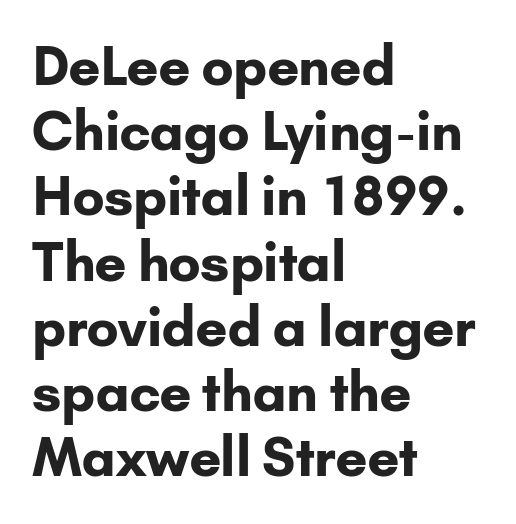
The image shows 53 px bold sans-serif type, upright; set left-aligned, line spacing 1.23x, normal letter spacing, not underlined; low stroke contrast and a small x-height.
